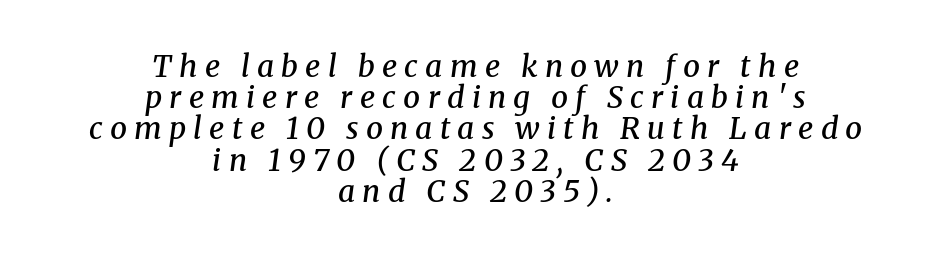
The image shows 30 px semibold serif type, italic (leaning right); set centered, tight line spacing (1.04x), unusually wide letter spacing (+0.24 em), not underlined; medium stroke contrast and a medium x-height.
